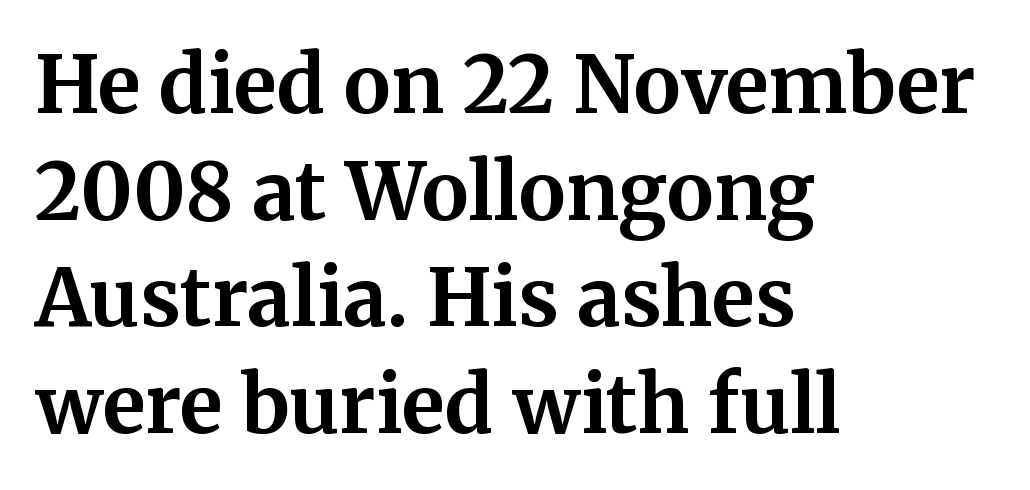
{"serif": "yes", "italic": "no", "bold": "yes", "weight": "bold", "width": "normal", "stroke_contrast": "medium", "x_height": "medium", "monospaced": "no", "underline": "no", "align": "left", "line_spacing": "normal", "line_spacing_ratio": 1.35, "letter_spacing": "normal", "letter_spacing_em": 0.0, "glyph_px": 79}
